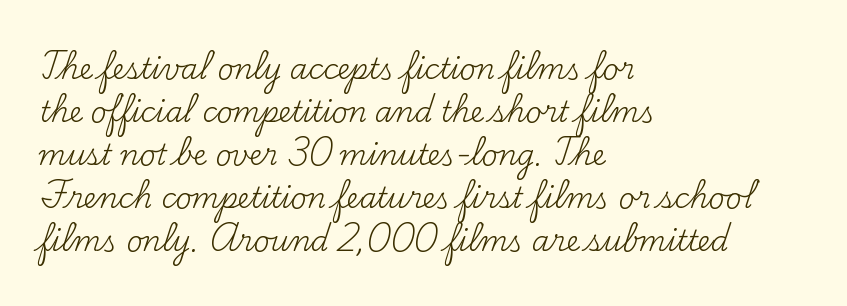
Q: Is the text bold? A: No.
Q: Is the text italic (slanted)? A: Yes.
Q: Is the typeface a serif or a sans-serif typeface? A: Serif.
Q: Is the text underlined? A: No.
Q: How is the paragraph aligned? A: Left-aligned.
Q: Is the spacing between letters normal or unusually wide? A: Normal.
Q: Is the spacing between lines tight, normal or loose? A: Normal.
Q: Width (condensed, normal, or wide)? A: Normal.
Q: Stroke contrast? A: Medium.
Q: x-height? A: Small.
Q: Monospaced? A: No.
